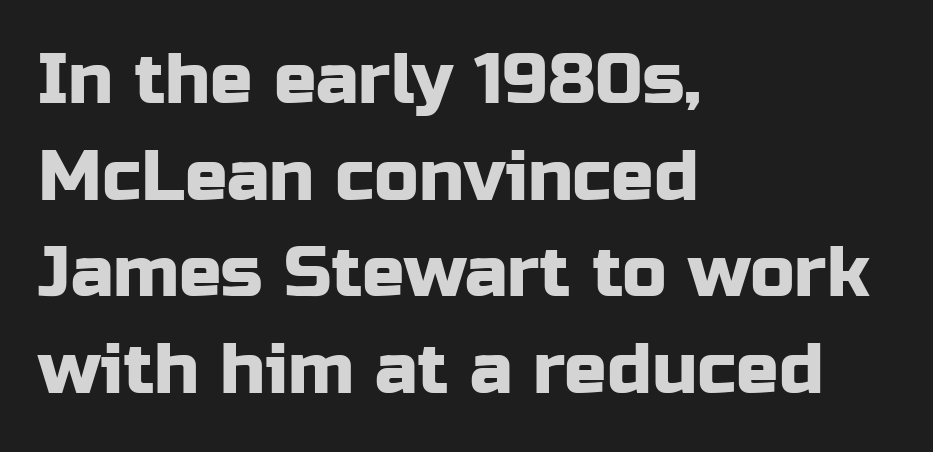
The image shows 71 px sans-serif type, upright; set left-aligned, normal line spacing (1.36x), normal letter spacing, not underlined; low stroke contrast and a medium x-height.
